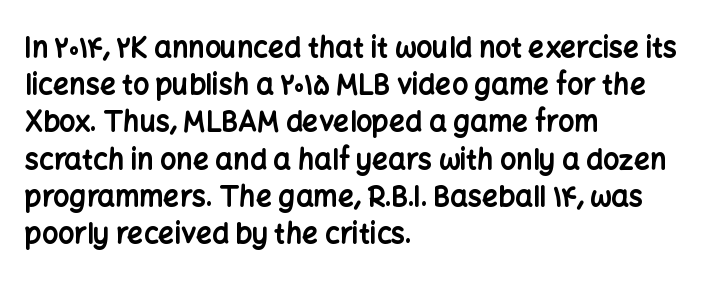
The image shows 28 px bold sans-serif type, upright; set left-aligned, normal line spacing (1.33x), normal letter spacing, not underlined; low stroke contrast and a medium x-height.
